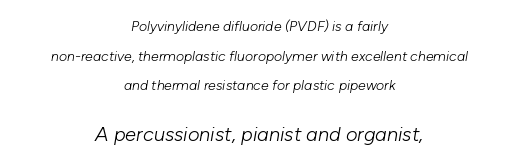
The image shows 20 px text type, italic (leaning right); set centered, loose line spacing (2.11x), normal letter spacing, not underlined; the second (bottom) block is 1.43x larger.
